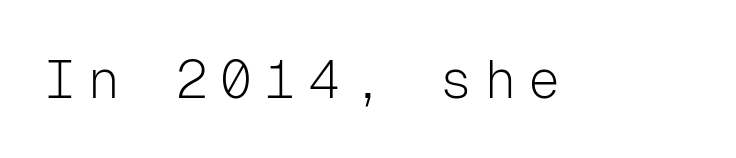
{"serif": "no", "italic": "no", "bold": "no", "weight": "light", "width": "normal", "stroke_contrast": "low", "x_height": "medium", "monospaced": "yes", "underline": "no", "letter_spacing": "wide", "letter_spacing_em": 0.23, "glyph_px": 53}
